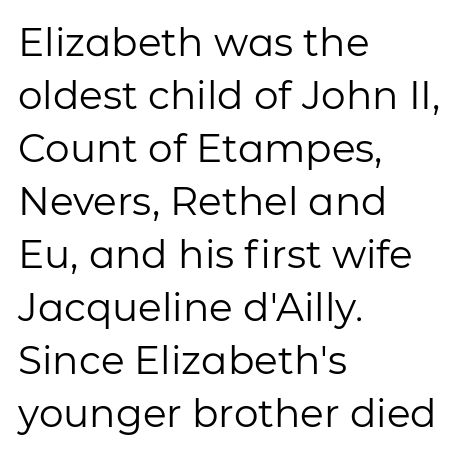
{"serif": "no", "italic": "no", "bold": "no", "weight": "regular", "width": "normal", "stroke_contrast": "low", "x_height": "medium", "monospaced": "no", "underline": "no", "align": "left", "line_spacing": "normal", "line_spacing_ratio": 1.36, "letter_spacing": "normal", "letter_spacing_em": 0.0, "glyph_px": 39}
